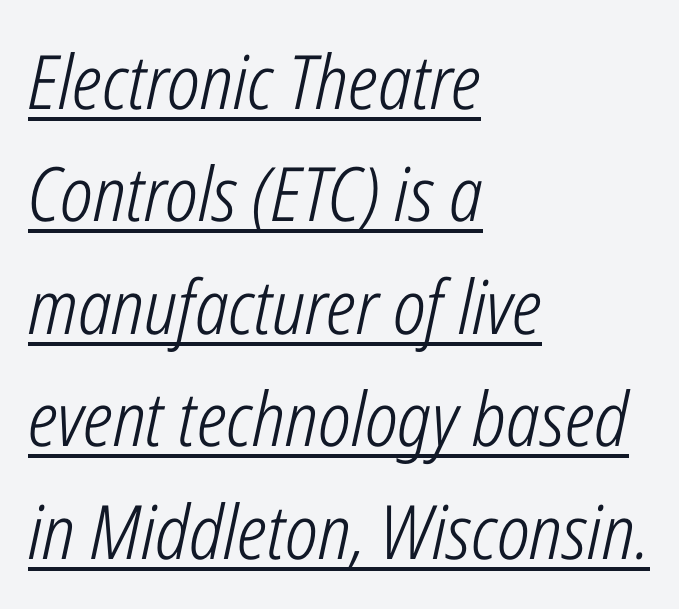
A classic flush-left, rag-right setting is used for this passage. Observe the lean: these are italic letterforms. The rendered words wear a rule along their underside. What stands out about the letter spacing? Nothing — it is the standard amount. The vertical gap from one line to the next is medium. No chunkiness to these letters — they're not bold.
